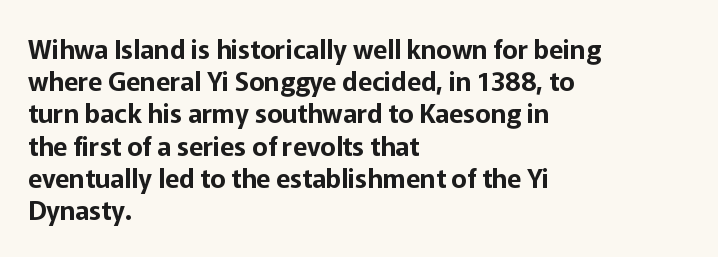
{"italic": "no", "underline": "no", "align": "left", "line_spacing_ratio": 1.24, "letter_spacing": "normal", "letter_spacing_em": 0.0, "glyph_px": 26}
